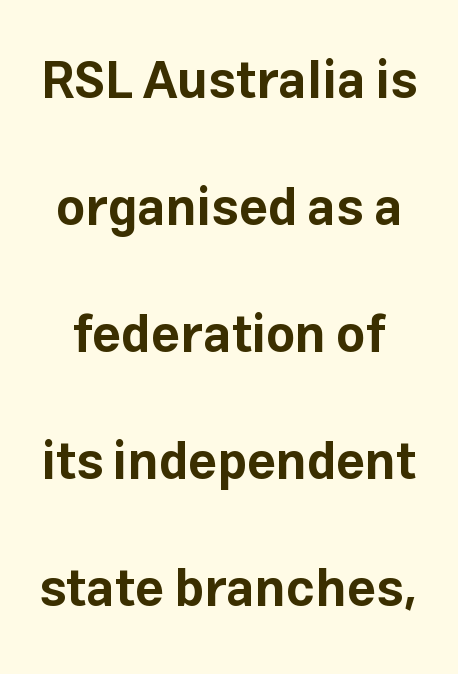
Q: Is the text bold? A: Yes.
Q: Is the text italic (slanted)? A: No, it is upright.
Q: Is the typeface a serif or a sans-serif typeface? A: Sans-serif.
Q: Is the text underlined? A: No.
Q: Is the spacing between letters normal or unusually wide? A: Normal.
Q: Is the spacing between lines tight, normal or loose? A: Loose.
Q: Width (condensed, normal, or wide)? A: Normal.
Q: Stroke contrast? A: Low.
Q: x-height? A: Medium.
Q: Monospaced? A: No.
